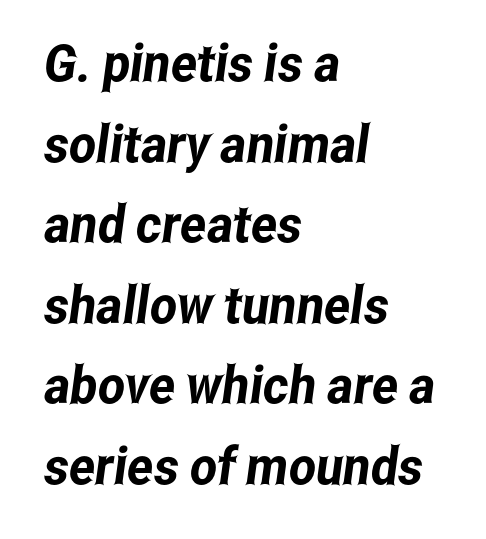
Q: Is the typeface a serif or a sans-serif typeface? A: Sans-serif.
Q: Is the text underlined? A: No.
Q: How is the paragraph aligned? A: Left-aligned.
Q: Is the spacing between letters normal or unusually wide? A: Normal.
Q: Is the spacing between lines tight, normal or loose? A: Normal.
Q: Width (condensed, normal, or wide)? A: Condensed.
Q: Stroke contrast? A: Low.
Q: x-height? A: Medium.
Q: Monospaced? A: No.
